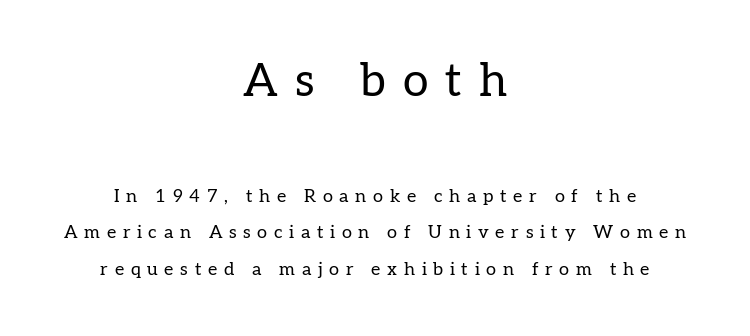
Q: Is the text bold? A: No.
Q: Is the text italic (slanted)? A: No, it is upright.
Q: Is the typeface a serif or a sans-serif typeface? A: Serif.
Q: Is the text underlined? A: No.
Q: How is the paragraph aligned? A: Centered.
Q: Is the spacing between letters normal or unusually wide? A: Unusually wide.
Q: Is the spacing between lines tight, normal or loose? A: Loose.
Q: Which block of text is set in a larger size, the first (top) or the second (bottom)? A: The first (top) one.
Q: Width (condensed, normal, or wide)? A: Normal.
Q: Stroke contrast? A: Low.
Q: x-height? A: Medium.
Q: Monospaced? A: No.
